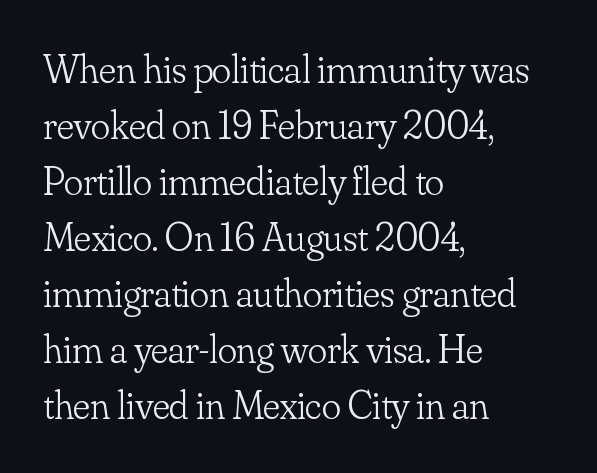
Q: Is the text bold? A: No.
Q: Is the text italic (slanted)? A: No, it is upright.
Q: Is the typeface a serif or a sans-serif typeface? A: Serif.
Q: Is the text underlined? A: No.
Q: How is the paragraph aligned? A: Left-aligned.
Q: Is the spacing between letters normal or unusually wide? A: Normal.
Q: Is the spacing between lines tight, normal or loose? A: Normal.
Q: Width (condensed, normal, or wide)? A: Normal.
Q: Stroke contrast? A: Low.
Q: x-height? A: Small.
Q: Monospaced? A: No.
